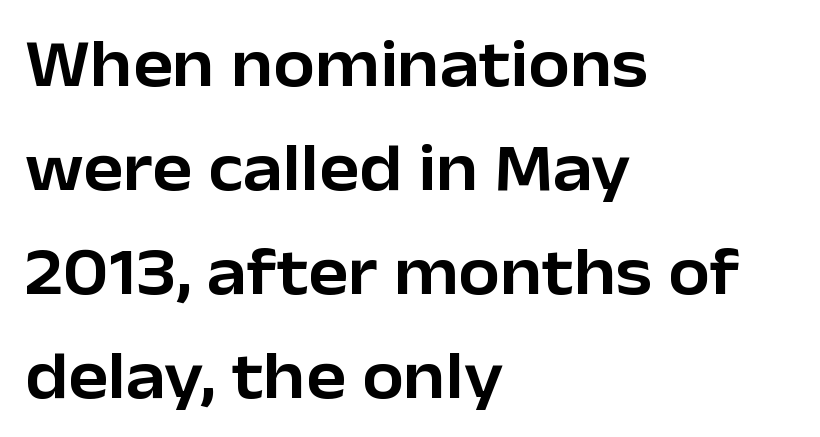
Q: Is the text italic (slanted)? A: No, it is upright.
Q: Is the typeface a serif or a sans-serif typeface? A: Sans-serif.
Q: Is the text underlined? A: No.
Q: How is the paragraph aligned? A: Left-aligned.
Q: Is the spacing between letters normal or unusually wide? A: Normal.
Q: Is the spacing between lines tight, normal or loose? A: Normal.
Q: Width (condensed, normal, or wide)? A: Normal.
Q: Stroke contrast? A: Low.
Q: x-height? A: Medium.
Q: Monospaced? A: No.
